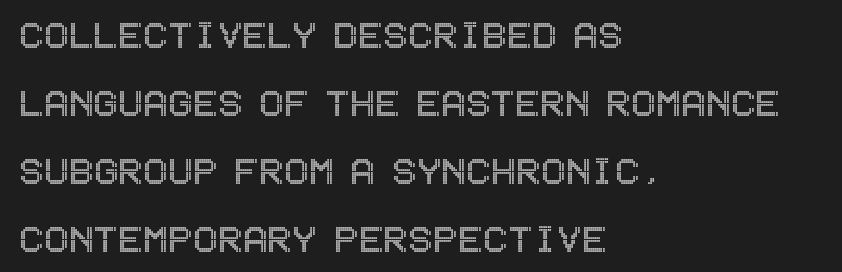
Layout note: lines flush left. Evenly set lines give the paragraph a standard silhouette. Compared with typical body copy, the letter spacing here is the same. When letters stand straight like this, we call the style roman or upright. Quick note: underline off.
